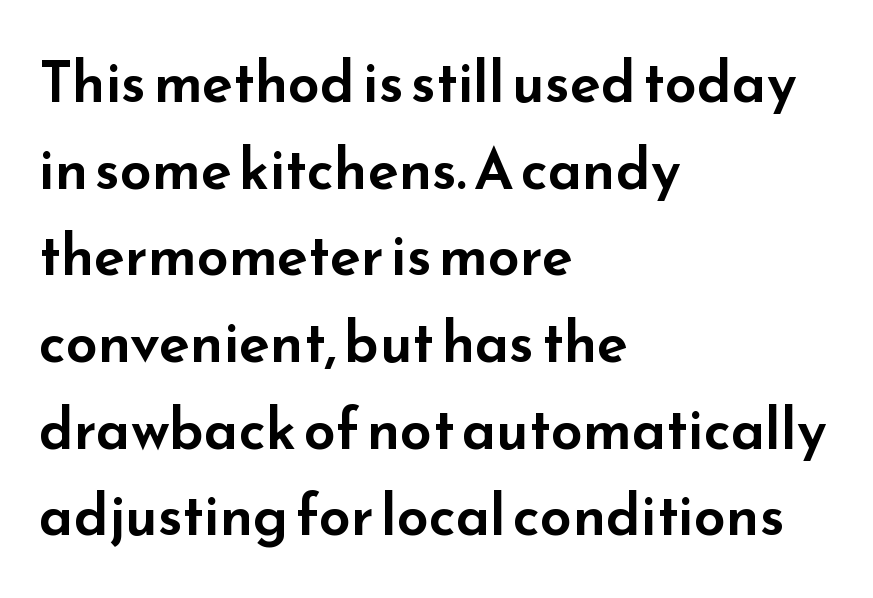
Q: Is the text italic (slanted)? A: No, it is upright.
Q: Is the typeface a serif or a sans-serif typeface? A: Sans-serif.
Q: Is the text underlined? A: No.
Q: How is the paragraph aligned? A: Left-aligned.
Q: Is the spacing between letters normal or unusually wide? A: Normal.
Q: Is the spacing between lines tight, normal or loose? A: Normal.
Q: Width (condensed, normal, or wide)? A: Wide.
Q: Stroke contrast? A: Low.
Q: x-height? A: Small.
Q: Monospaced? A: No.
